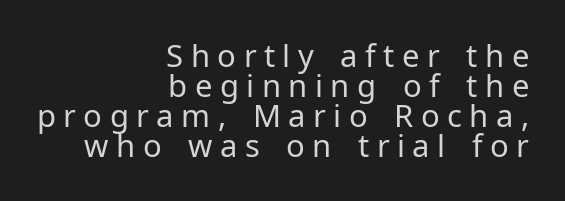
The image shows 31 px regular-weight sans-serif type, upright; set right-aligned, tight line spacing (0.97x), unusually wide letter spacing (+0.24 em), not underlined; low stroke contrast and a medium x-height.
